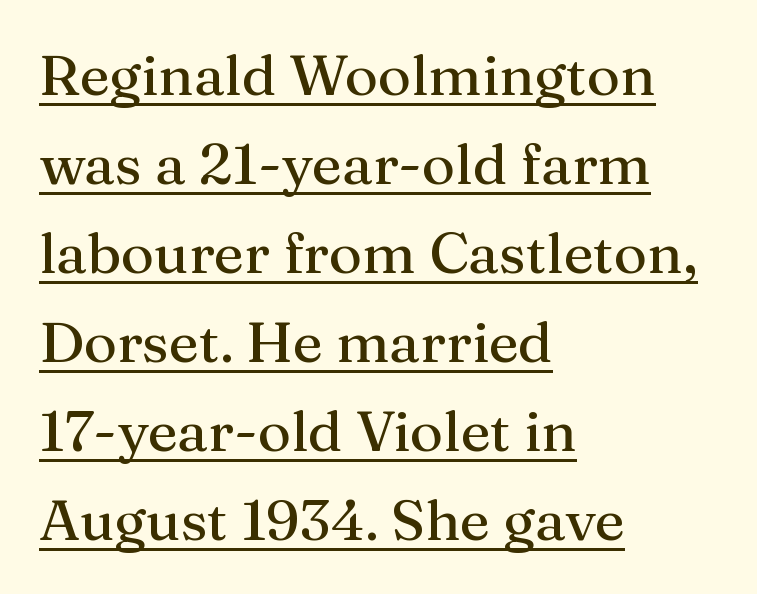
Q: Is the text italic (slanted)? A: No, it is upright.
Q: Is the typeface a serif or a sans-serif typeface? A: Serif.
Q: Is the text underlined? A: Yes.
Q: How is the paragraph aligned? A: Left-aligned.
Q: Is the spacing between letters normal or unusually wide? A: Normal.
Q: Is the spacing between lines tight, normal or loose? A: Normal.
Q: Width (condensed, normal, or wide)? A: Normal.
Q: Stroke contrast? A: Medium.
Q: x-height? A: Medium.
Q: Monospaced? A: No.
